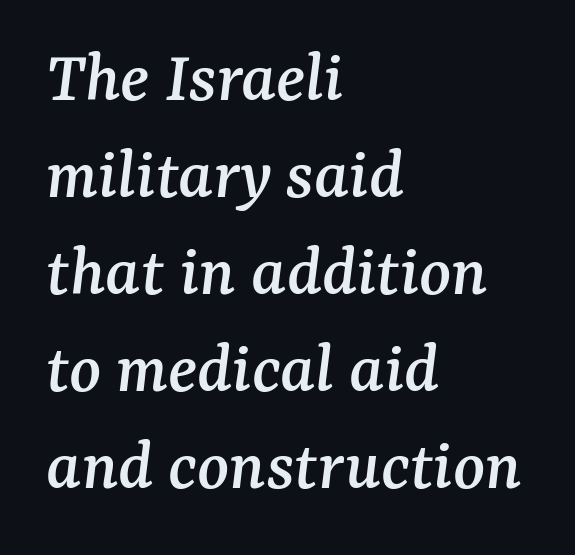
Q: Is the text italic (slanted)? A: Yes, it leans right by about 7 degrees.
Q: Is the typeface a serif or a sans-serif typeface? A: Serif.
Q: Is the text underlined? A: No.
Q: How is the paragraph aligned? A: Left-aligned.
Q: Is the spacing between letters normal or unusually wide? A: Normal.
Q: Is the spacing between lines tight, normal or loose? A: Normal.
Q: Width (condensed, normal, or wide)? A: Normal.
Q: Stroke contrast? A: Medium.
Q: x-height? A: Medium.
Q: Monospaced? A: No.
